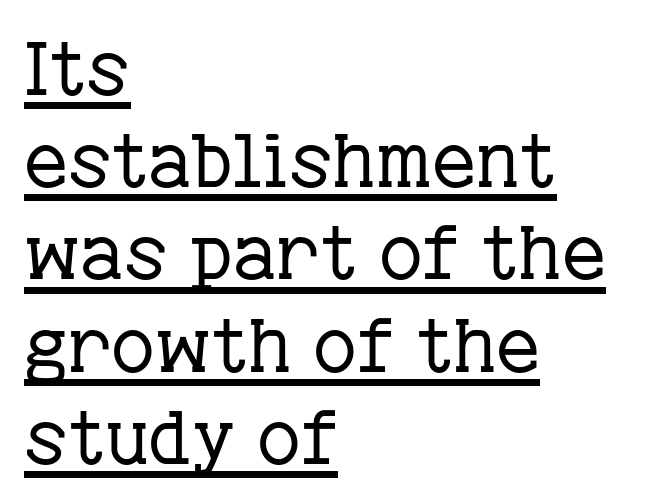
{"serif": "yes", "italic": "no", "bold": "no", "weight": "regular", "width": "normal", "stroke_contrast": "low", "x_height": "medium", "monospaced": "no", "underline": "yes", "align": "left", "line_spacing_ratio": 1.23, "letter_spacing": "normal", "letter_spacing_em": 0.0, "glyph_px": 75}
